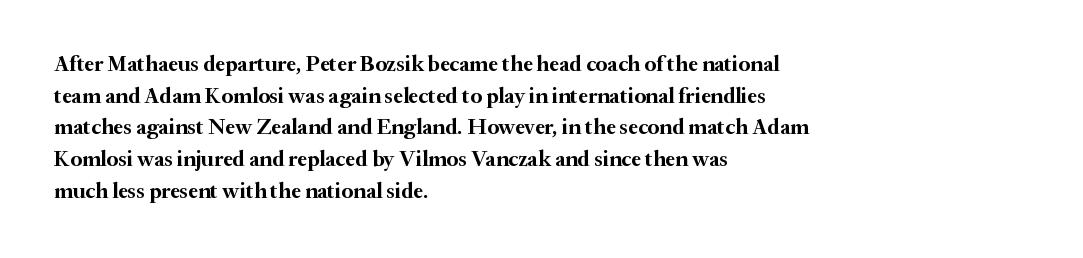
Beneath every word, the page is bare. Successive baselines arrive at the customary interval. It's the straight-up-and-down kind of type. Which margin do the lines hug? The left one — the right edge is uneven. Thick stems and heavy bowls — unmistakably bold.
